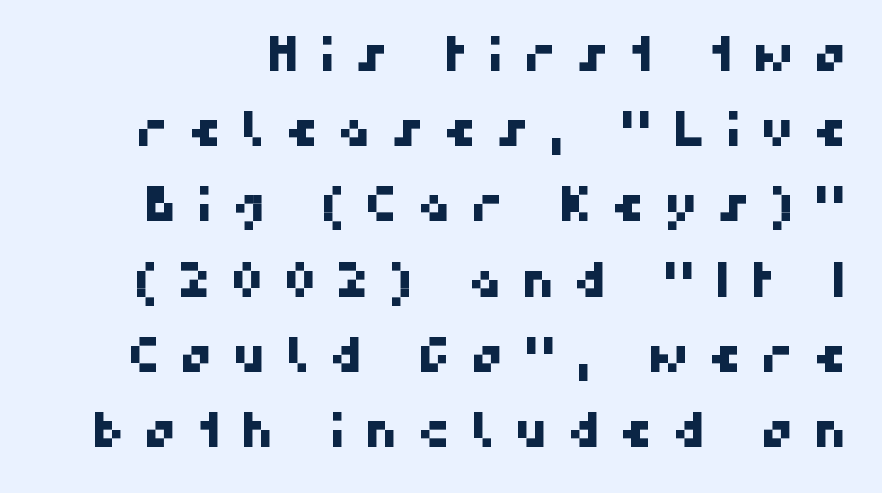
The image shows 47 px sans-serif type; set normal line spacing (1.6x), unusually wide letter spacing (+0.4 em), not underlined; high stroke contrast and a medium x-height.
